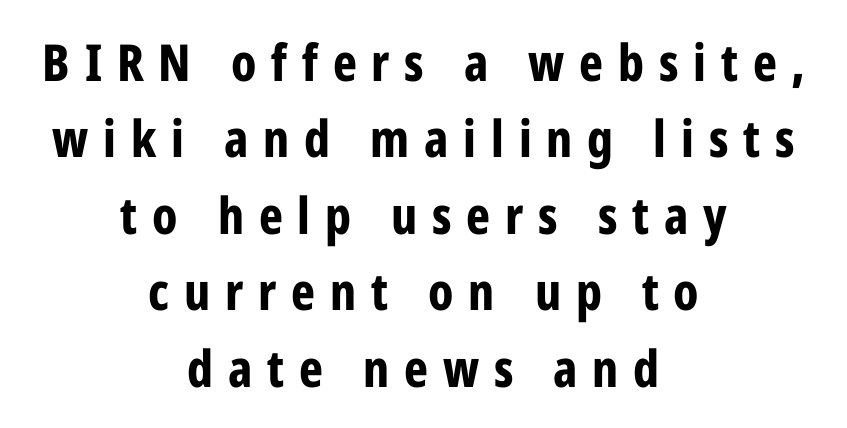
Q: Is the text bold? A: Yes.
Q: Is the text italic (slanted)? A: No, it is upright.
Q: Is the typeface a serif or a sans-serif typeface? A: Sans-serif.
Q: Is the text underlined? A: No.
Q: How is the paragraph aligned? A: Centered.
Q: Is the spacing between letters normal or unusually wide? A: Unusually wide.
Q: Is the spacing between lines tight, normal or loose? A: Normal.
Q: Width (condensed, normal, or wide)? A: Condensed.
Q: Stroke contrast? A: Low.
Q: x-height? A: Medium.
Q: Monospaced? A: No.
